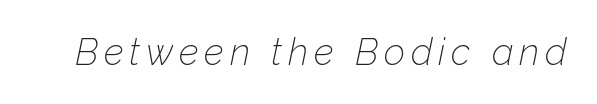
A clean baseline with only descenders dipping below it. Think of a printed novel: that variable character pitch is what you see here. Think standard paragraph weight, or any step lighter than that. Slanted lettering throughout.
